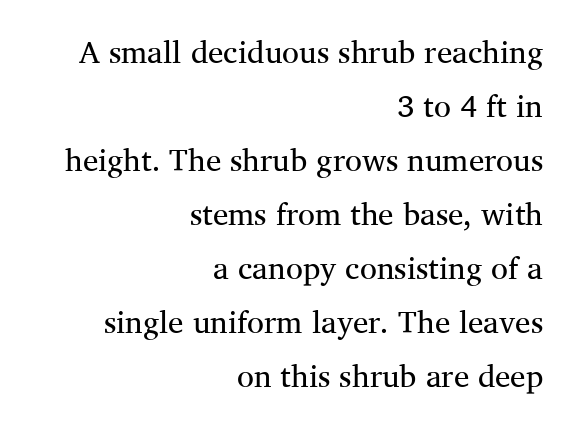
{"serif": "yes", "italic": "no", "bold": "no", "weight": "regular", "width": "normal", "stroke_contrast": "medium", "x_height": "medium", "monospaced": "no", "underline": "no", "align": "right", "line_spacing_ratio": 1.74, "letter_spacing": "normal", "letter_spacing_em": 0.0, "glyph_px": 31}
